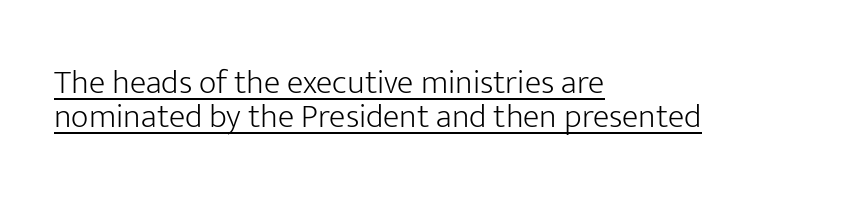
Q: Is the text bold? A: No.
Q: Is the text italic (slanted)? A: No, it is upright.
Q: Is the typeface a serif or a sans-serif typeface? A: Sans-serif.
Q: Is the text underlined? A: Yes.
Q: How is the paragraph aligned? A: Left-aligned.
Q: Is the spacing between letters normal or unusually wide? A: Normal.
Q: Is the spacing between lines tight, normal or loose? A: Tight.
Q: Width (condensed, normal, or wide)? A: Normal.
Q: Stroke contrast? A: Low.
Q: x-height? A: Medium.
Q: Monospaced? A: No.
